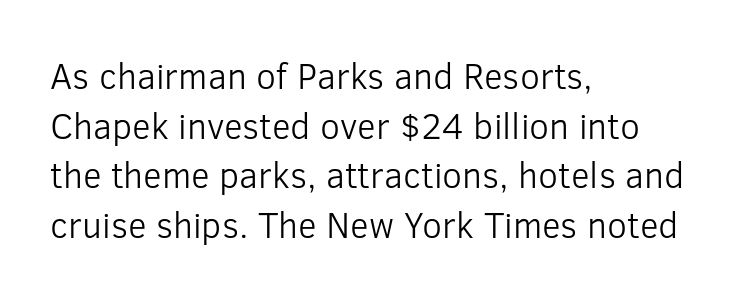
{"serif": "no", "italic": "no", "bold": "no", "weight": "light", "width": "normal", "stroke_contrast": "low", "x_height": "medium", "monospaced": "no", "underline": "no", "align": "left", "line_spacing": "normal", "line_spacing_ratio": 1.38, "letter_spacing": "normal", "letter_spacing_em": 0.0, "glyph_px": 36}
